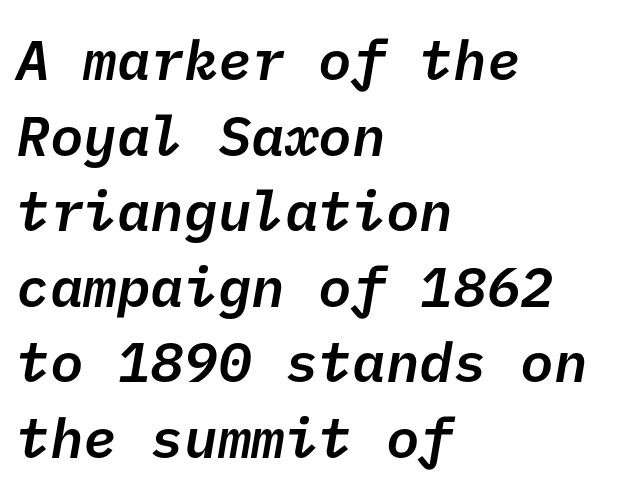
Summary of weight: moderately heavy, a semibold. The words here are not underlined. This sample uses plain, unmodified letter spacing. Each letter's strokes conclude bluntly, with no projecting serifs. This sample is left-justified, so line endings fall wherever the words run out. This block has exactly the height ordinary leading produces.
